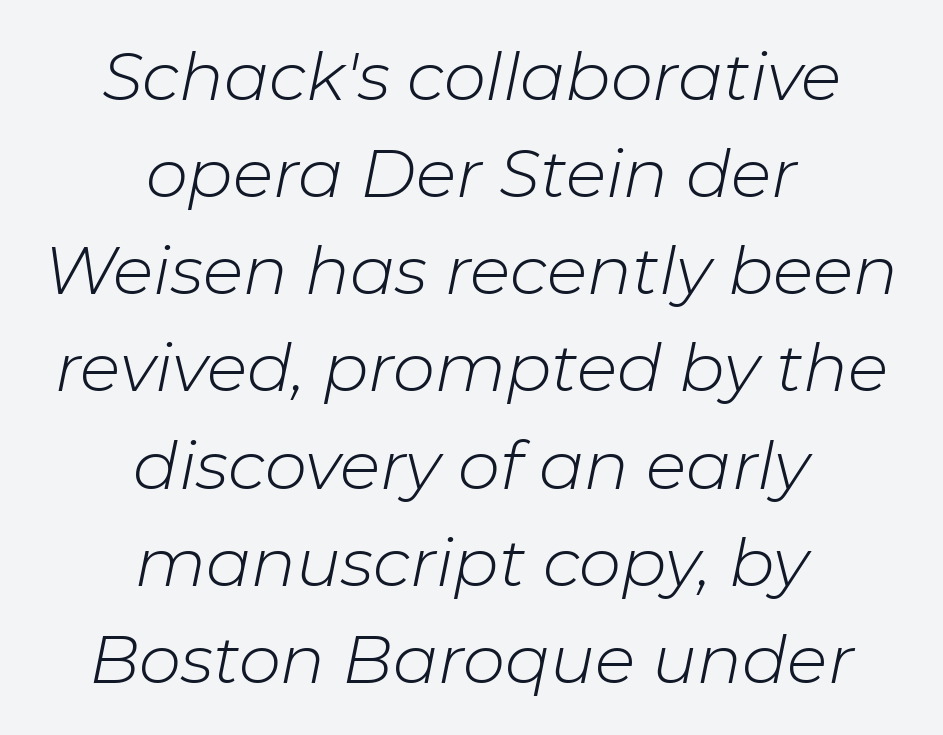
Interline gaps are of average width in this sample. The passage is arranged like a title page — every line centered. The space beneath each line is pristine and unruled. If you drew a line through each stem, it would be angled. Short note: letters normally spaced.
